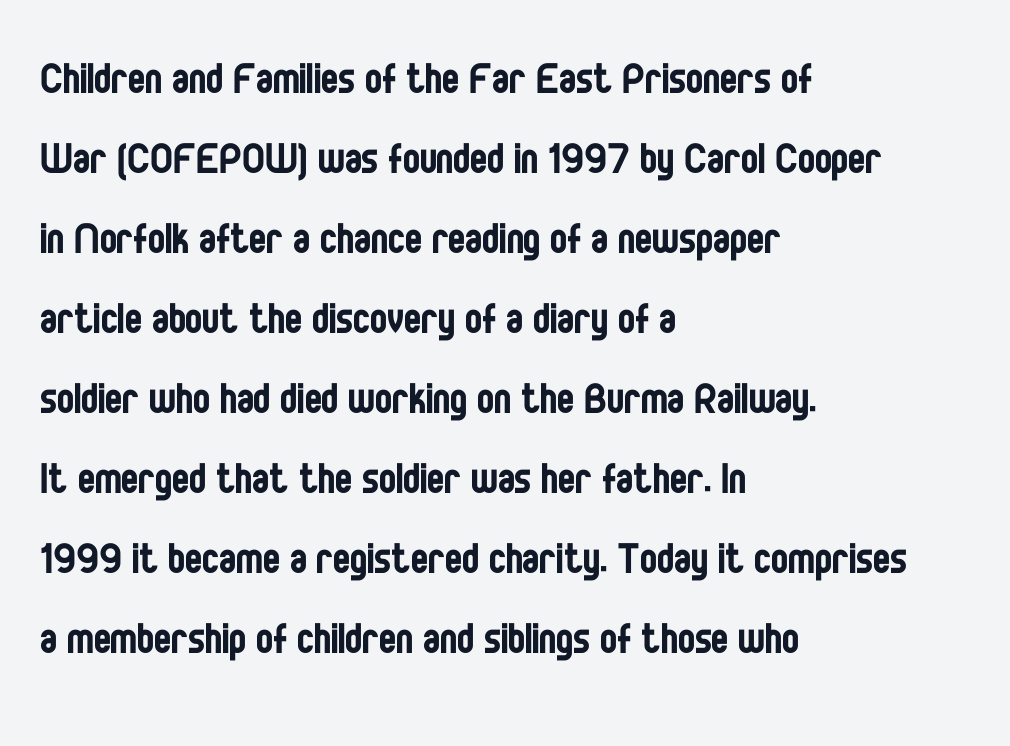
Stroke thickness stays within the range of a standard reading face or lighter. Vertically, the passage feels balanced, rows spaced as you'd expect. The glyphs in this specimen are sans serif. Upright lettering throughout. A student would call this left alignment; a typographer would say flush left, rag right.
